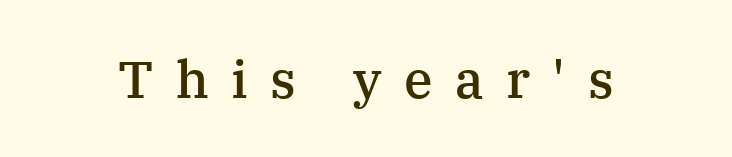
Q: Is the text bold? A: Semi-bold.
Q: Is the text italic (slanted)? A: No, it is upright.
Q: Is the typeface a serif or a sans-serif typeface? A: Serif.
Q: Is the text underlined? A: No.
Q: Is the spacing between letters normal or unusually wide? A: Unusually wide.
Q: Width (condensed, normal, or wide)? A: Normal.
Q: Stroke contrast? A: Medium.
Q: x-height? A: Medium.
Q: Monospaced? A: No.
